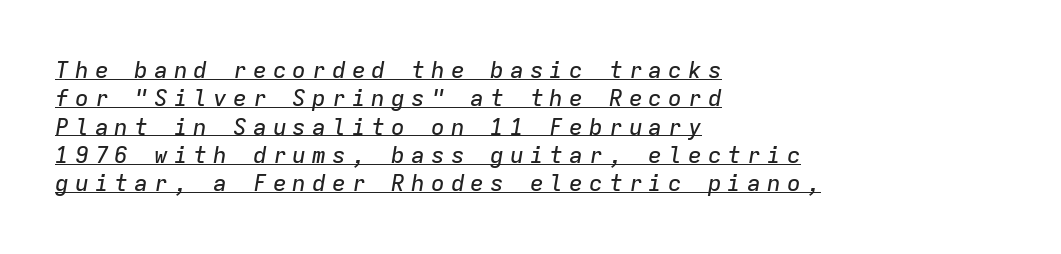
The image shows 23 px text type, italic (leaning right); set left-aligned, line spacing 1.23x, unusually wide letter spacing (+0.26 em), underlined.
